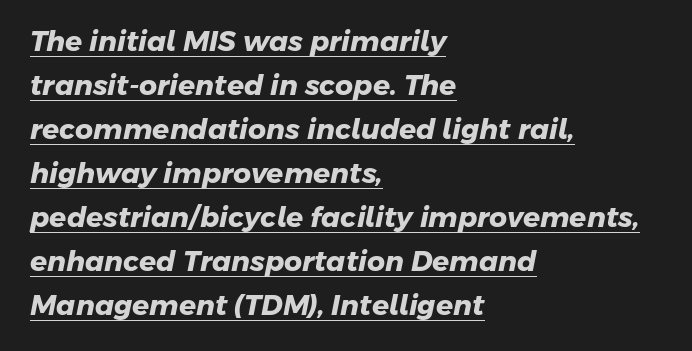
The image shows 28 px heavy sans-serif type; set left-aligned, normal line spacing (1.57x), normal letter spacing, underlined; low stroke contrast and a medium x-height.
